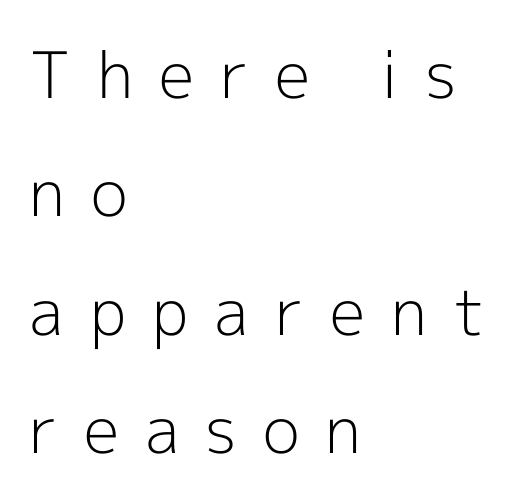
The image shows 64 px light sans-serif type, upright; set left-aligned, line spacing 1.85x, unusually wide letter spacing (+0.41 em), not underlined; a medium x-height.
